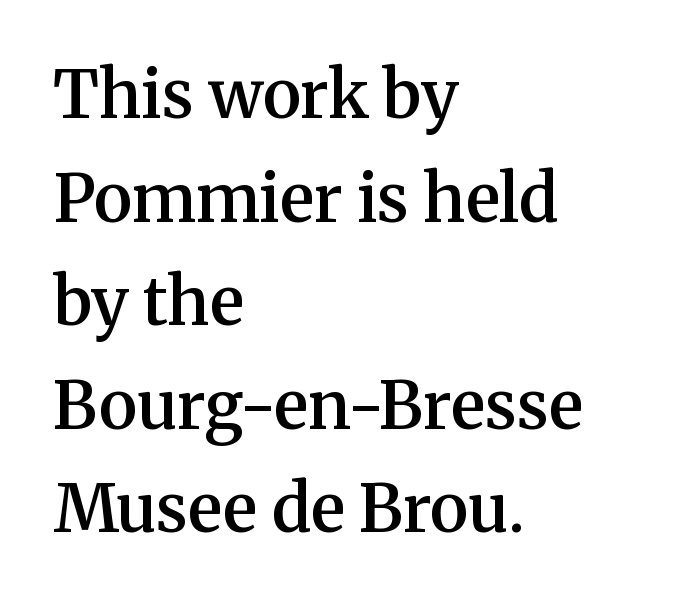
The image shows 66 px semibold serif type, upright; set left-aligned, normal line spacing (1.57x), normal letter spacing, not underlined; medium stroke contrast and a medium x-height.
